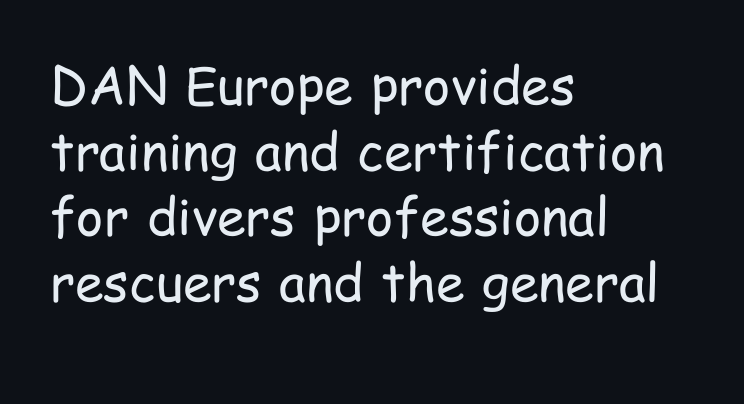
The passage shown is not underscored anywhere. In CSS terms this would be text-align: left. Each new line begins a customary step beneath the previous one. Serif or sans? Sans — the stroke terminals are bare. Weight: regular or lighter.
